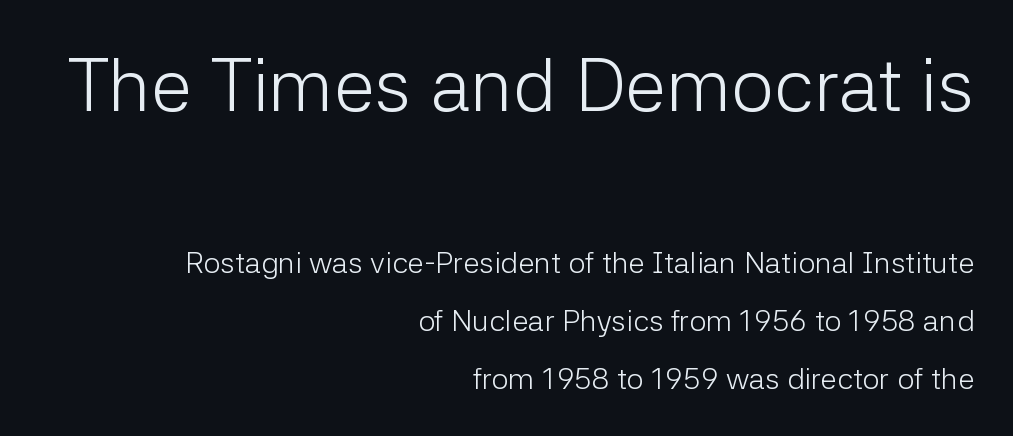
The block of text is sparse from top to bottom, with ample space between rows. Note the varied advance widths — an 'i' is clearly narrower than an 'm'. The letters stand straight up with perfectly vertical stems. How are the letters spaced? Ordinarily, with no added tracking. The paragraph shown leans on its right margin. The letters in the upper block stand taller than those in the block below.
